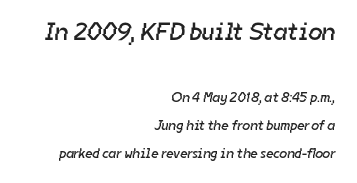
Q: Is the text bold? A: No.
Q: Is the text underlined? A: No.
Q: How is the paragraph aligned? A: Right-aligned.
Q: Is the spacing between letters normal or unusually wide? A: Normal.
Q: Is the spacing between lines tight, normal or loose? A: Loose.
Q: Which block of text is set in a larger size, the first (top) or the second (bottom)? A: The first (top) one.
